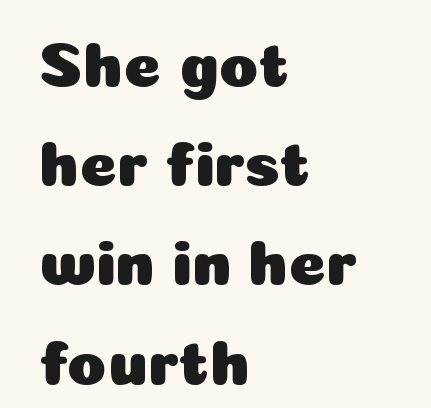
The image shows 64 px sans-serif type, upright; set left-aligned, normal line spacing (1.55x), normal letter spacing, not underlined; low stroke contrast and a medium x-height.
